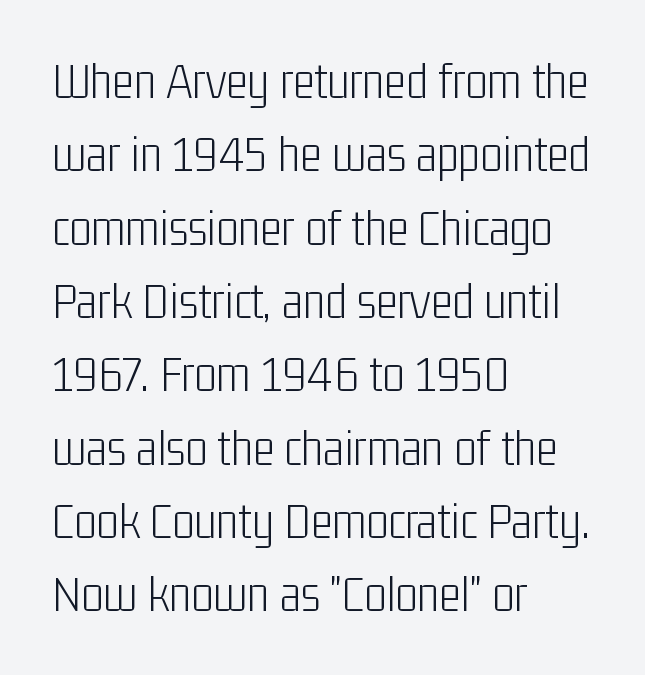
The image shows 52 px light, condensed sans-serif type, upright; set left-aligned, normal line spacing (1.41x), normal letter spacing, not underlined; low stroke contrast and a medium x-height.
